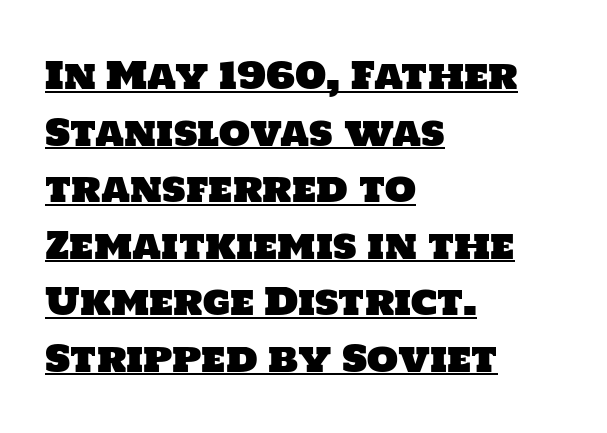
{"serif": "no", "width": "normal", "stroke_contrast": "low", "x_height": "large", "monospaced": "no", "underline": "yes", "align": "left", "line_spacing": "normal", "line_spacing_ratio": 1.57, "letter_spacing": "normal", "letter_spacing_em": 0.0, "glyph_px": 36}
